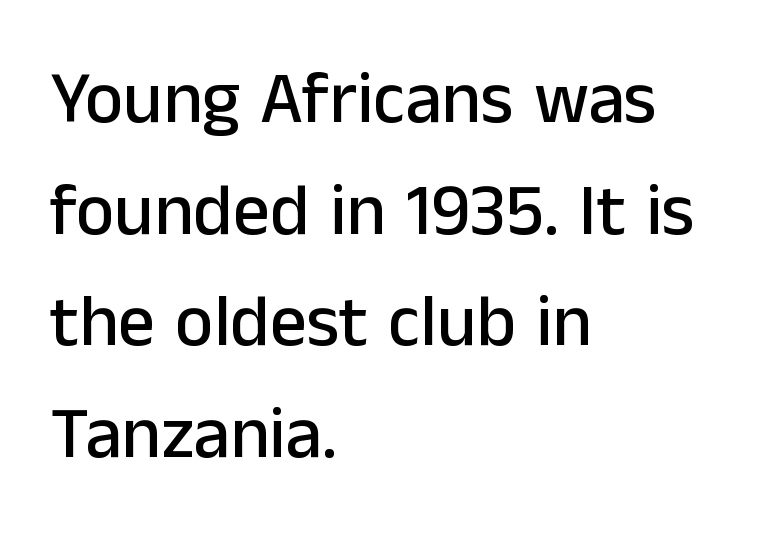
{"serif": "no", "italic": "no", "width": "normal", "stroke_contrast": "low", "x_height": "medium", "monospaced": "no", "underline": "no", "align": "left", "line_spacing": "normal", "line_spacing_ratio": 1.53, "letter_spacing": "normal", "letter_spacing_em": 0.0, "glyph_px": 73}
